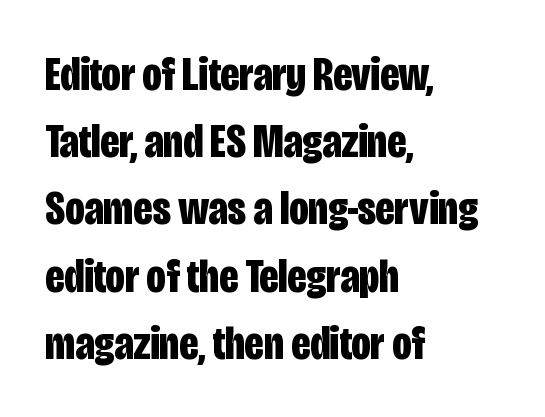
The image shows 48 px bold, condensed sans-serif type, upright; set left-aligned, normal line spacing (1.4x), normal letter spacing, not underlined; low stroke contrast and a large x-height.
